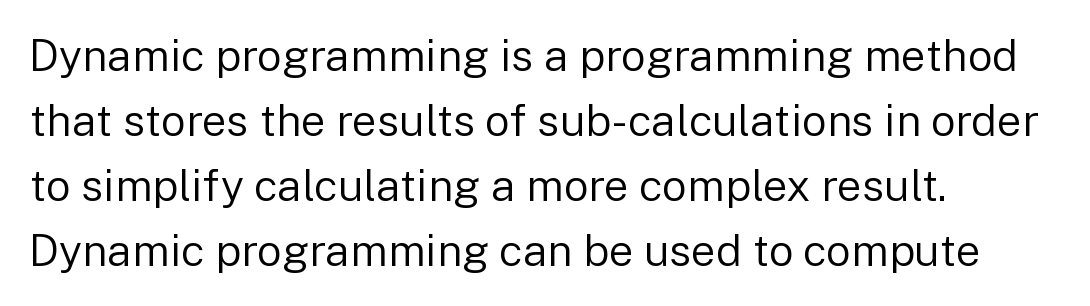
The image shows 44 px regular-weight sans-serif type, upright; set left-aligned, normal line spacing (1.48x), normal letter spacing, not underlined; low stroke contrast and a medium x-height.
